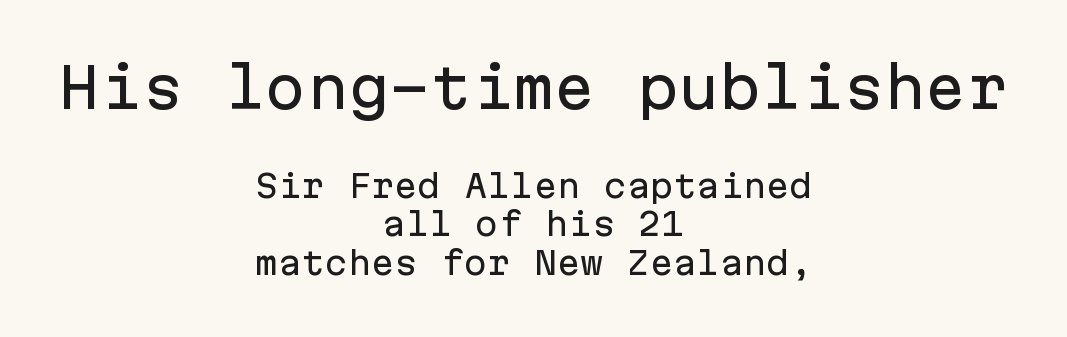
Q: Is the text italic (slanted)? A: No, it is upright.
Q: Is the typeface a serif or a sans-serif typeface? A: Sans-serif.
Q: Is the text underlined? A: No.
Q: How is the paragraph aligned? A: Centered.
Q: Is the spacing between letters normal or unusually wide? A: Normal.
Q: Is the spacing between lines tight, normal or loose? A: Normal.
Q: Which block of text is set in a larger size, the first (top) or the second (bottom)? A: The first (top) one.
Q: Width (condensed, normal, or wide)? A: Normal.
Q: Stroke contrast? A: Low.
Q: x-height? A: Medium.
Q: Monospaced? A: Yes.
